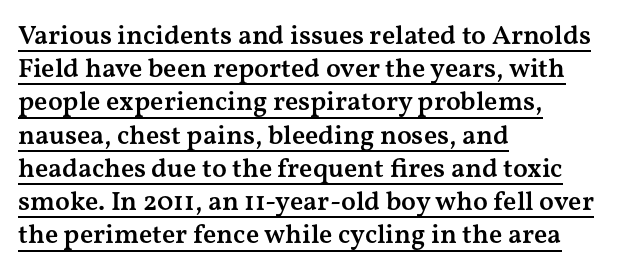
Q: Is the text bold? A: Semi-bold.
Q: Is the text italic (slanted)? A: No, it is upright.
Q: Is the text underlined? A: Yes.
Q: How is the paragraph aligned? A: Left-aligned.
Q: Is the spacing between letters normal or unusually wide? A: Normal.
